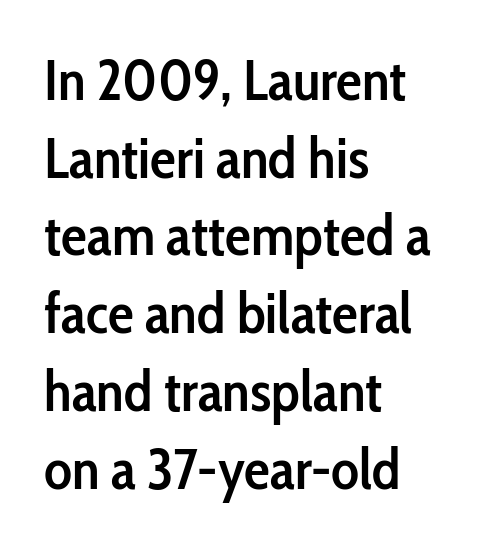
The image shows 58 px semibold, condensed sans-serif type, upright; set left-aligned, normal line spacing (1.34x), normal letter spacing, not underlined; low stroke contrast and a medium x-height.
